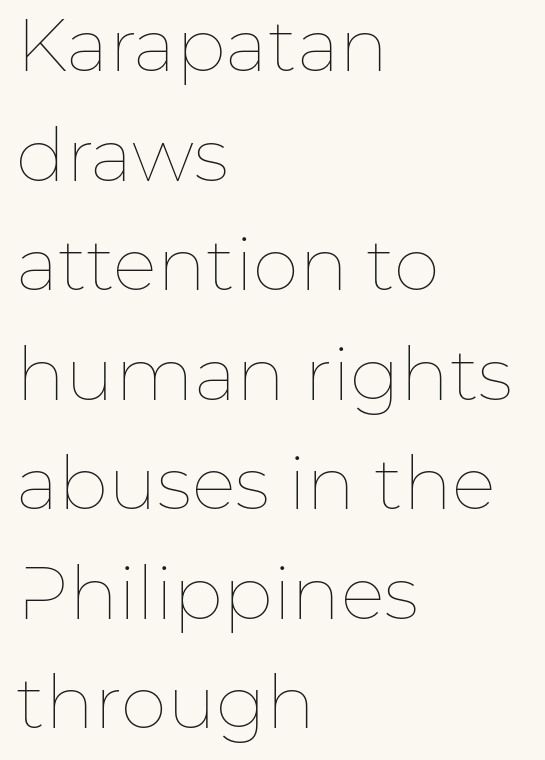
Q: Is the text bold? A: No.
Q: Is the text italic (slanted)? A: No, it is upright.
Q: Is the text underlined? A: No.
Q: How is the paragraph aligned? A: Left-aligned.
Q: Is the spacing between letters normal or unusually wide? A: Normal.
Q: Is the spacing between lines tight, normal or loose? A: Normal.
Q: Width (condensed, normal, or wide)? A: Normal.
Q: Stroke contrast? A: Low.
Q: x-height? A: Medium.
Q: Monospaced? A: No.
